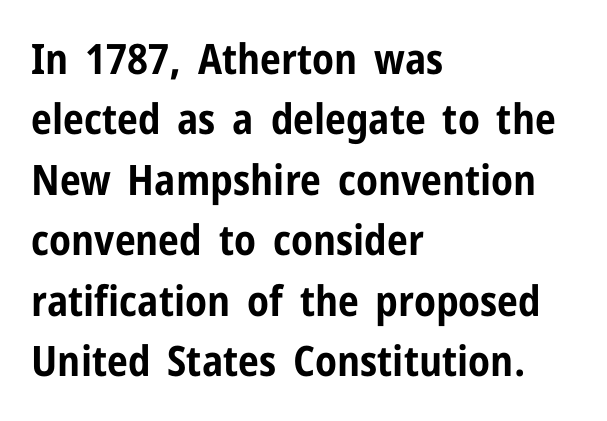
Q: Is the text bold? A: Yes.
Q: Is the text italic (slanted)? A: No, it is upright.
Q: Is the typeface a serif or a sans-serif typeface? A: Sans-serif.
Q: Is the text underlined? A: No.
Q: How is the paragraph aligned? A: Left-aligned.
Q: Is the spacing between letters normal or unusually wide? A: Normal.
Q: Is the spacing between lines tight, normal or loose? A: Normal.
Q: Width (condensed, normal, or wide)? A: Condensed.
Q: Stroke contrast? A: Low.
Q: x-height? A: Medium.
Q: Monospaced? A: No.
